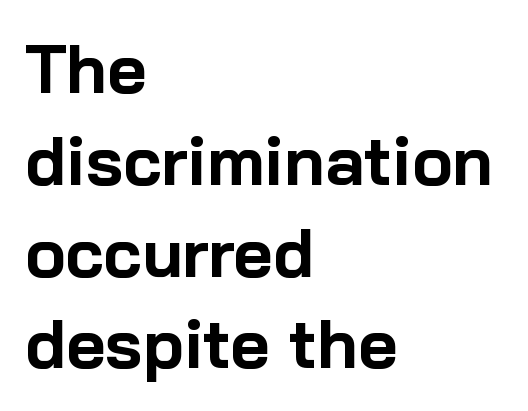
Compared with typical body copy, the letter spacing here is the same. Varying glyph widths throughout — classic text-font behaviour. Has an underline been added? It has not. In CSS terms this would be text-align: left. The type sits square on the baseline with zero lean. Observe the absence of serifs on each vertical stroke in this sample.
